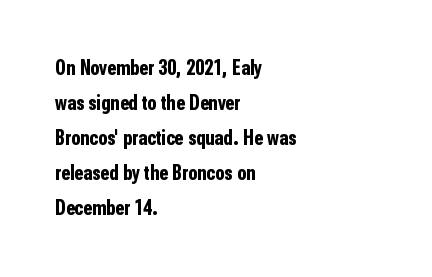
The passage shown stacks its lines at a standard gap. Each row of text sits above clean, open space. The tracking reads as untouched default to a designer's eye. Short and long lines alike share a common starting point at left. Posture: straight, roman, zero tilt.
